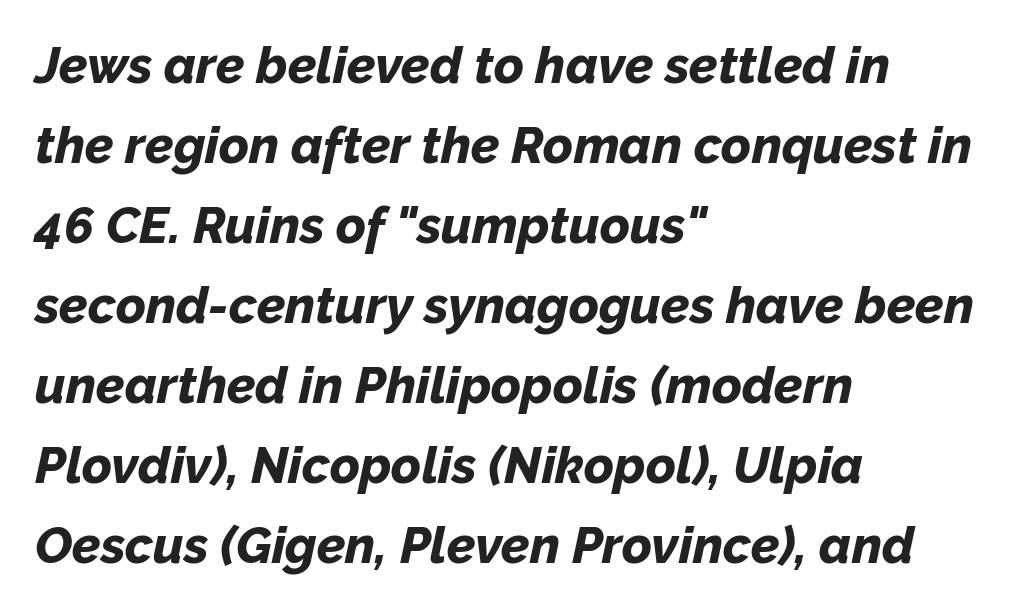
The image shows 51 px bold type, italic (leaning right); set left-aligned, normal line spacing (1.57x), normal letter spacing, not underlined; low stroke contrast and a medium x-height.
